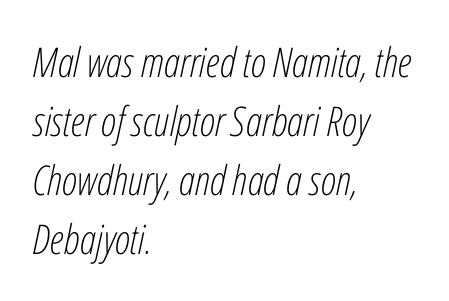
Do the characters align in a grid? No, the font is proportional. The typesetting does not lean heavy: it is not bold. The lines sit at an ordinary, default distance from one another. Characters are canted at an angle relative to the baseline's perpendicular.
